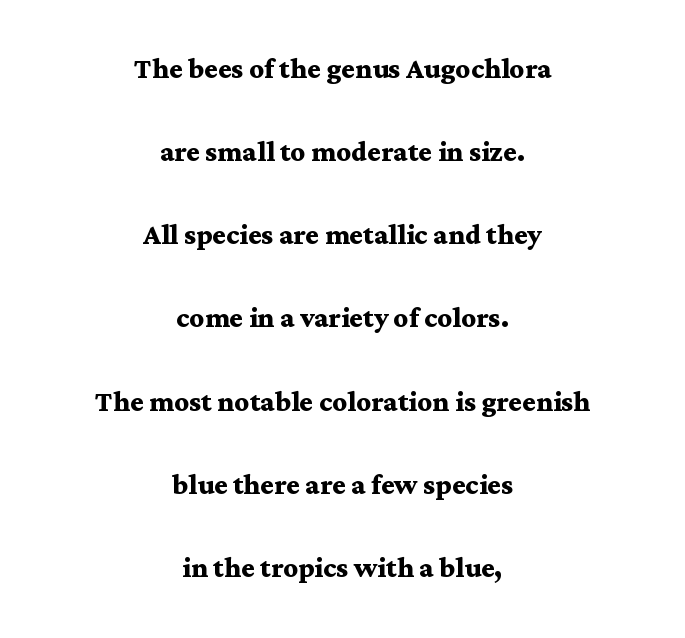
The rendering positions every line midway between the sides. Compared with an ordinary text face, these strokes are far heavier — a full bold. The lettering holds an erect, upright posture throughout. A clean baseline with only descenders dipping below it.
